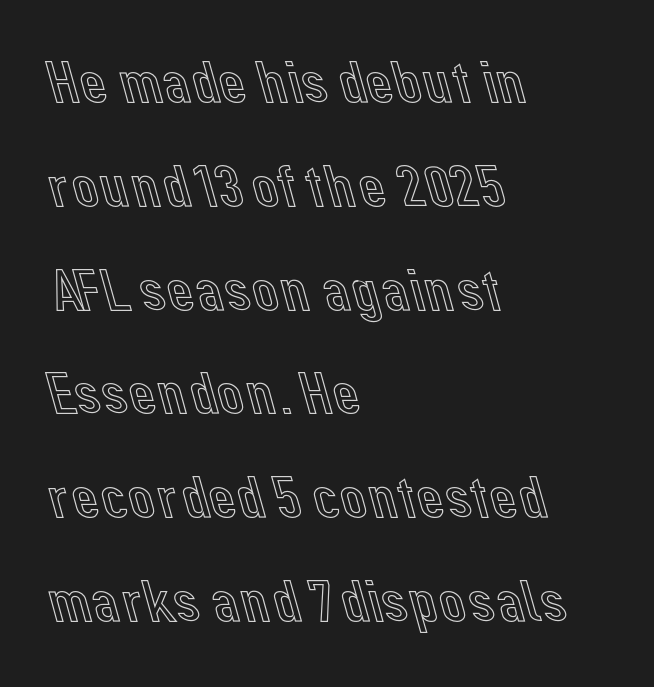
Q: Is the text italic (slanted)? A: Yes.
Q: Is the text underlined? A: No.
Q: How is the paragraph aligned? A: Left-aligned.
Q: Is the spacing between letters normal or unusually wide? A: Normal.
Q: Width (condensed, normal, or wide)? A: Normal.
Q: x-height? A: Medium.
Q: Monospaced? A: No.
